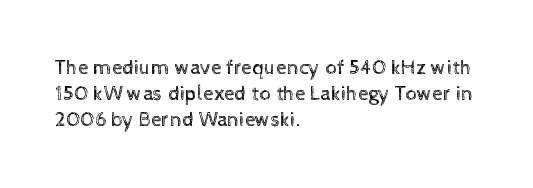
Visually the block forms a straight wall on the left and a jagged coastline on the right. This sample uses plain, unmodified letter spacing. The face looks like a standard text weight, possibly lighter. Check under the words: just untouched page. Does the lettering tilt? It doesn't — this is upright.
